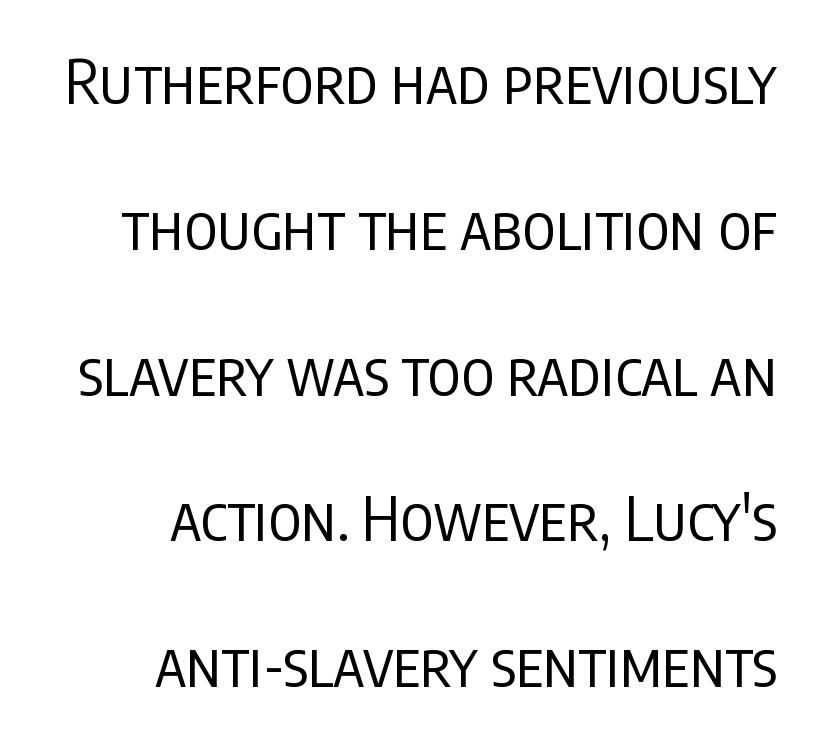
{"serif": "no", "italic": "no", "bold": "no", "weight": "regular", "width": "condensed", "stroke_contrast": "low", "x_height": "large", "monospaced": "no", "underline": "no", "align": "right", "line_spacing": "loose", "line_spacing_ratio": 2.39, "letter_spacing": "normal", "letter_spacing_em": 0.0, "glyph_px": 61}
